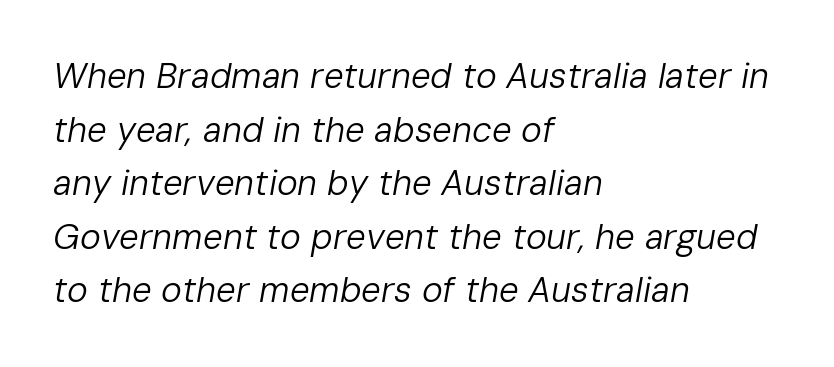
Unmarked baselines from the first word to the last. How are the letters spaced? Ordinarily, with no added tracking. The face looks like a standard text weight, possibly lighter. The glyphs look as if they've been sheared to an angle. These lines are rendered in a variable-pitch font. Horizontally, the lines are justified to the leading edge only.
